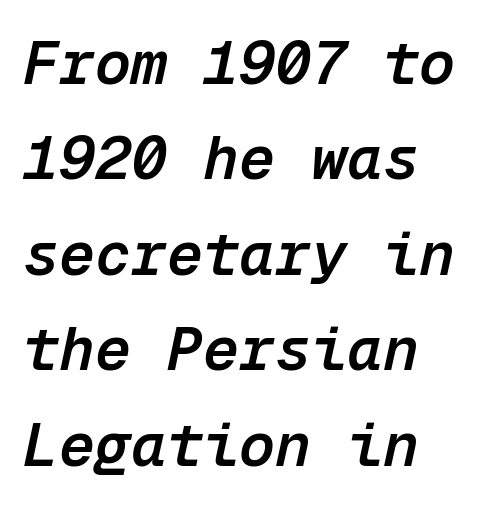
The image shows 60 px semibold type, italic (leaning right), monospaced; set left-aligned, normal line spacing (1.59x), normal letter spacing, not underlined; low stroke contrast and a medium x-height.
